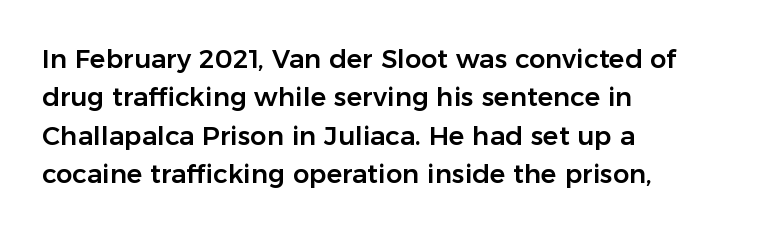
{"italic": "no", "underline": "no", "align": "left", "line_spacing": "normal", "line_spacing_ratio": 1.48, "letter_spacing": "normal", "letter_spacing_em": 0.0, "glyph_px": 26}
